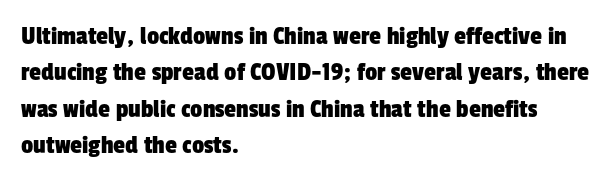
The image shows 27 px text type; set left-aligned, normal line spacing (1.35x), normal letter spacing, not underlined.
